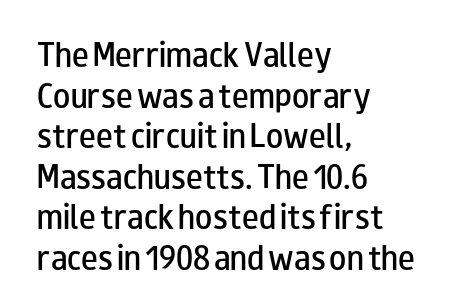
You can tell from the bare stems that sans-serif type was used. How are the letters spaced? Ordinarily, with no added tracking. Horizontal bands of white between lines are of average thickness. Each row of text sits above clean, open space. You could not count columns in this text — the font is proportionally spaced. Italic: no, the glyphs are upright roman.
